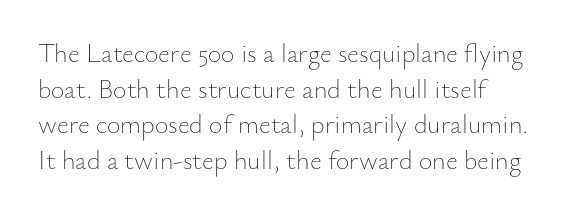
{"italic": "no", "bold": "no", "underline": "no", "line_spacing": "normal", "line_spacing_ratio": 1.37, "letter_spacing": "normal", "letter_spacing_em": 0.0, "glyph_px": 26}
